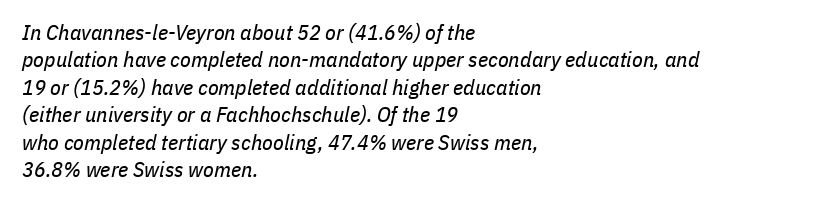
The compositor pushed each line to the left boundary. Does the leading feel generous? No, just average. The string is rendered with underlining switched off. The typesetting does not lean heavy: it is not bold.
